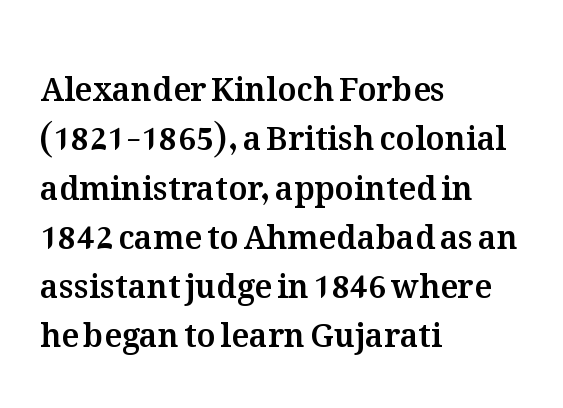
The image shows 32 px text type, upright; set left-aligned, normal line spacing (1.54x), normal letter spacing, not underlined; medium stroke contrast and a medium x-height.
